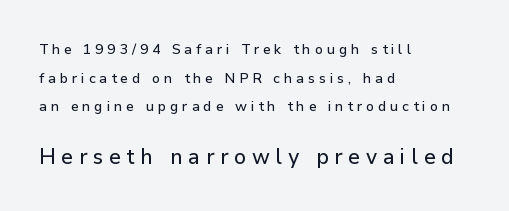
Anything drawn beneath the words? Only blank space. Line beginnings align vertically; line endings do not. The rendering uses a large line-height, opening up the rows. Between one letter and the next there's a generous, obvious gap. Of the two passages, the one underneath uses the larger point size. Posture: vertical.
